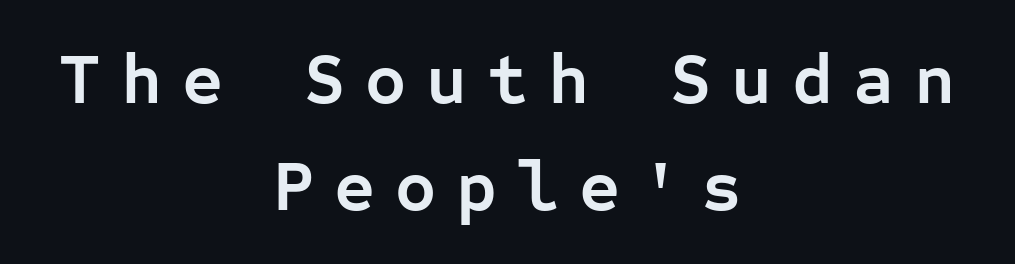
{"serif": "no", "italic": "no", "bold": "yes", "weight": "semibold", "width": "normal", "stroke_contrast": "low", "x_height": "medium", "monospaced": "yes", "underline": "no", "align": "center", "line_spacing": "normal", "line_spacing_ratio": 1.51, "letter_spacing": "wide", "letter_spacing_em": 0.28, "glyph_px": 71}
